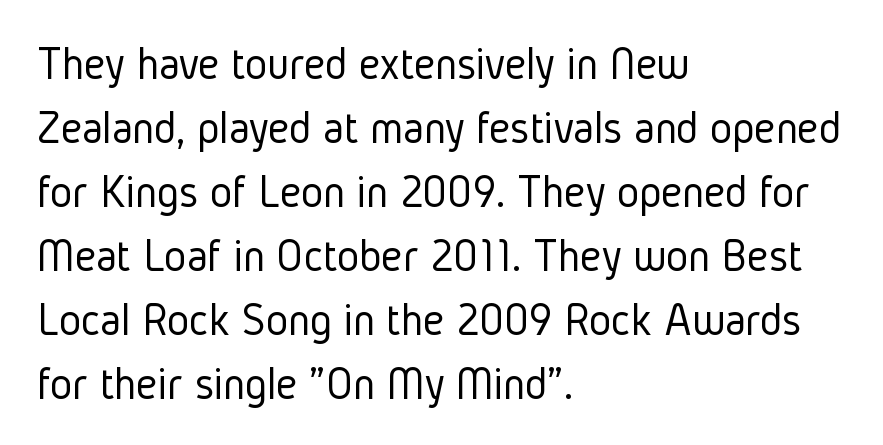
Q: Is the text bold? A: No.
Q: Is the text italic (slanted)? A: No, it is upright.
Q: Is the typeface a serif or a sans-serif typeface? A: Sans-serif.
Q: Is the text underlined? A: No.
Q: How is the paragraph aligned? A: Left-aligned.
Q: Is the spacing between letters normal or unusually wide? A: Normal.
Q: Is the spacing between lines tight, normal or loose? A: Normal.
Q: Width (condensed, normal, or wide)? A: Condensed.
Q: Stroke contrast? A: Low.
Q: x-height? A: Medium.
Q: Monospaced? A: No.
